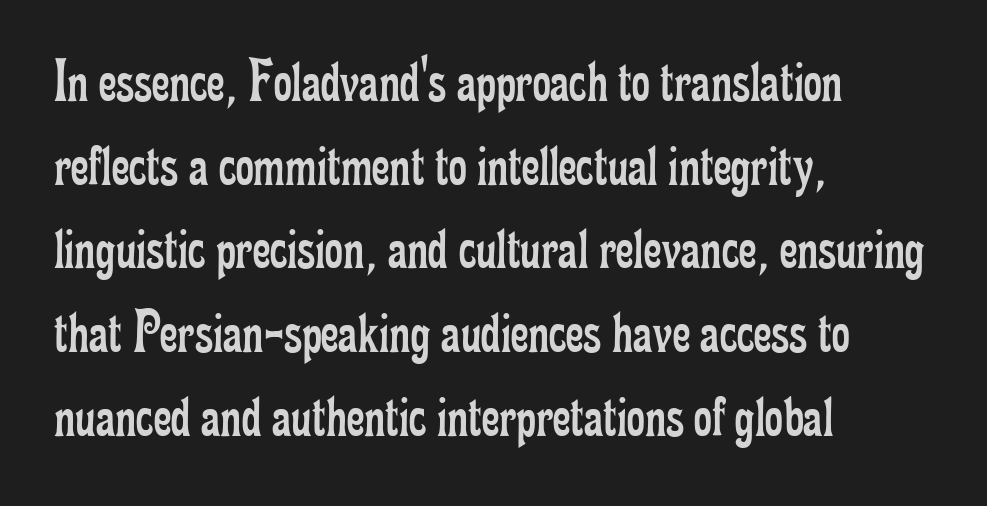
{"serif": "yes", "italic": "no", "bold": "no", "weight": "regular", "width": "condensed", "stroke_contrast": "low", "x_height": "small", "monospaced": "no", "underline": "no", "align": "left", "line_spacing": "normal", "line_spacing_ratio": 1.35, "letter_spacing": "normal", "letter_spacing_em": 0.0, "glyph_px": 62}
